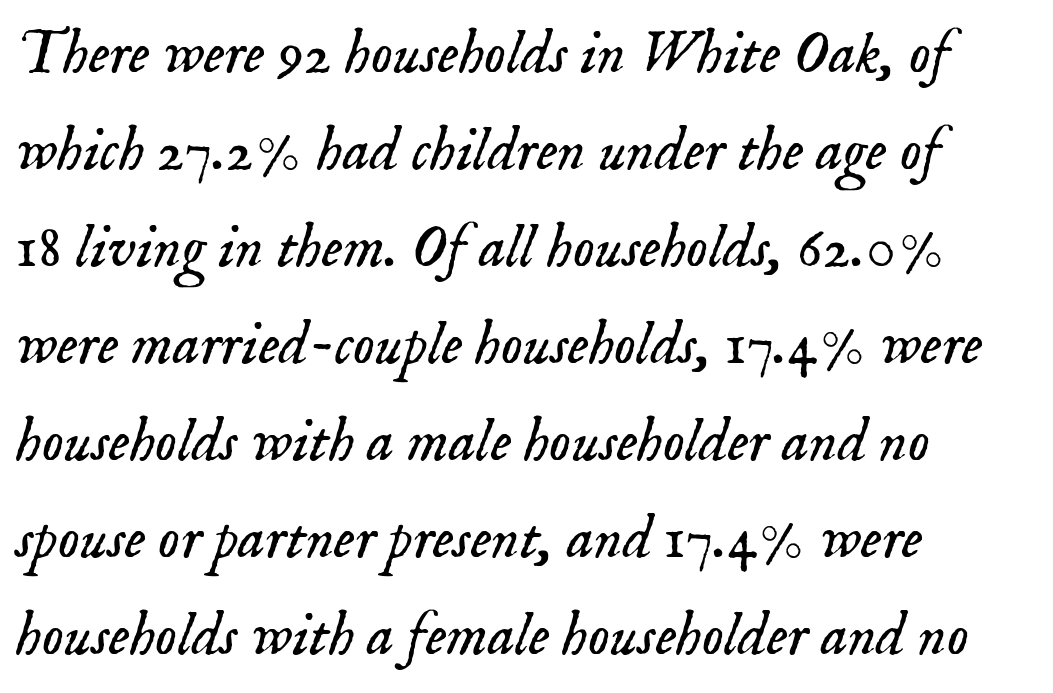
{"serif": "yes", "italic": "yes", "lean": "right", "slant_degrees": 18, "bold": "no", "weight": "light", "width": "normal", "stroke_contrast": "low", "x_height": "small", "monospaced": "no", "underline": "no", "align": "left", "line_spacing": "normal", "line_spacing_ratio": 1.59, "letter_spacing": "normal", "letter_spacing_em": 0.0, "glyph_px": 61}
